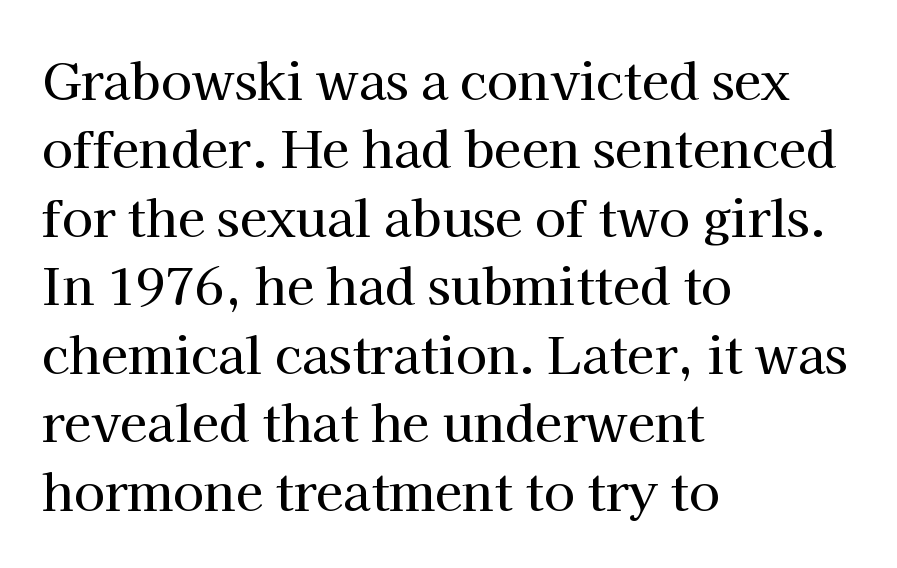
Proportional: the letters do not fall into vertical columns. The ragged edge is on the right, which tells us the setting is flush left. Check where the strokes stop: tiny serifs finish them off. Check under the words: just untouched page. The letterforms sit shoulder to shoulder at normal distance. Is there any slant? The stems are plumb.
